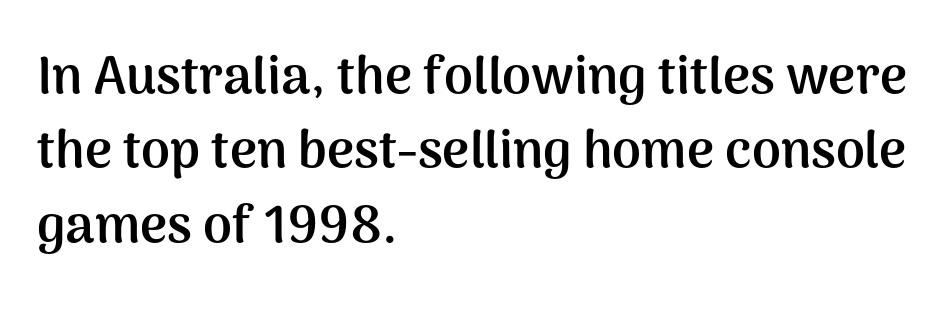
{"serif": "no", "italic": "no", "bold": "yes", "weight": "semibold", "width": "normal", "stroke_contrast": "medium", "x_height": "medium", "monospaced": "no", "underline": "no", "align": "left", "line_spacing": "normal", "line_spacing_ratio": 1.43, "letter_spacing": "normal", "letter_spacing_em": 0.0, "glyph_px": 52}
